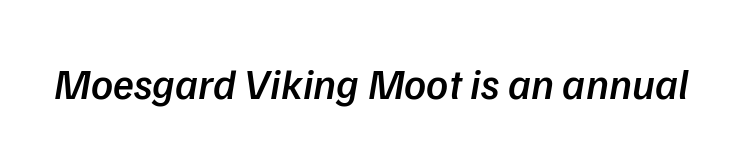
Q: Is the text bold? A: Semi-bold.
Q: Is the text italic (slanted)? A: Yes, it leans right by about 9 degrees.
Q: Is the text underlined? A: No.
Q: Is the spacing between letters normal or unusually wide? A: Normal.
Q: Width (condensed, normal, or wide)? A: Normal.
Q: Stroke contrast? A: Low.
Q: x-height? A: Medium.
Q: Monospaced? A: No.
